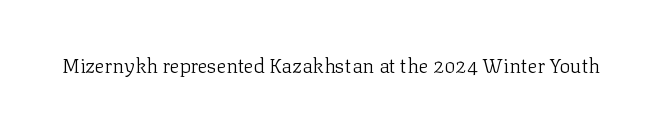
{"italic": "no", "bold": "no", "underline": "no", "letter_spacing": "normal", "letter_spacing_em": 0.0, "glyph_px": 20}
